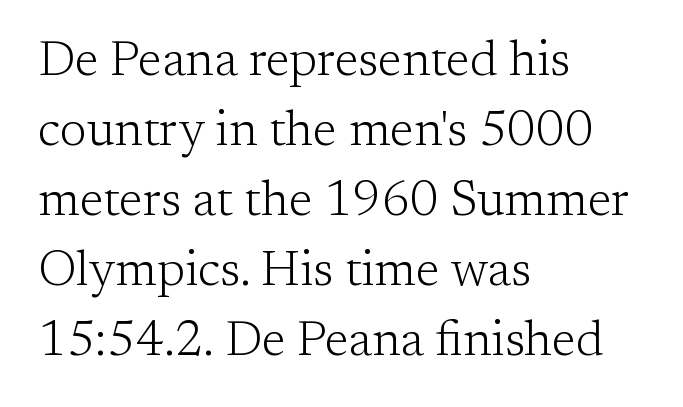
Q: Is the text bold? A: No.
Q: Is the text italic (slanted)? A: No, it is upright.
Q: Is the typeface a serif or a sans-serif typeface? A: Serif.
Q: Is the text underlined? A: No.
Q: How is the paragraph aligned? A: Left-aligned.
Q: Is the spacing between letters normal or unusually wide? A: Normal.
Q: Is the spacing between lines tight, normal or loose? A: Normal.
Q: Width (condensed, normal, or wide)? A: Normal.
Q: Stroke contrast? A: Low.
Q: x-height? A: Medium.
Q: Monospaced? A: No.
